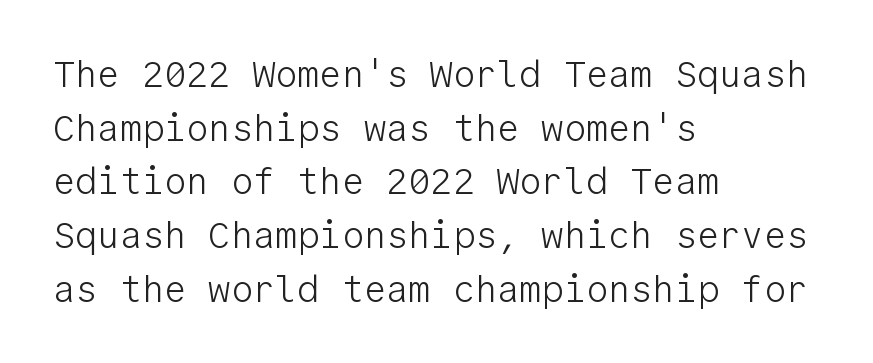
Q: Is the text bold? A: No.
Q: Is the text italic (slanted)? A: No, it is upright.
Q: Is the typeface a serif or a sans-serif typeface? A: Sans-serif.
Q: Is the text underlined? A: No.
Q: How is the paragraph aligned? A: Left-aligned.
Q: Is the spacing between letters normal or unusually wide? A: Normal.
Q: Is the spacing between lines tight, normal or loose? A: Normal.
Q: Width (condensed, normal, or wide)? A: Normal.
Q: Stroke contrast? A: Low.
Q: x-height? A: Medium.
Q: Monospaced? A: Yes.
